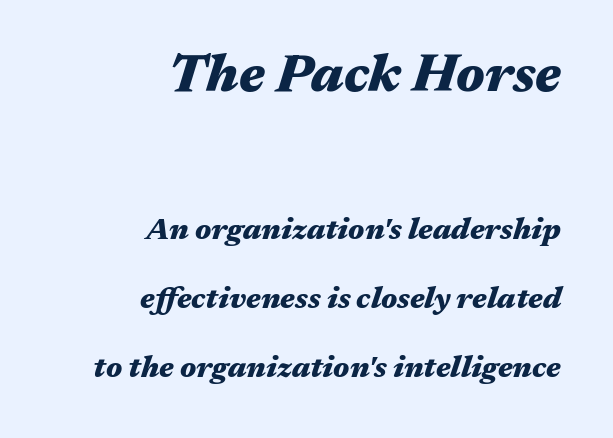
Q: Is the text bold? A: Yes.
Q: Is the text italic (slanted)? A: Yes, it leans right by about 17 degrees.
Q: Is the text underlined? A: No.
Q: How is the paragraph aligned? A: Right-aligned.
Q: Is the spacing between letters normal or unusually wide? A: Normal.
Q: Is the spacing between lines tight, normal or loose? A: Loose.
Q: Which block of text is set in a larger size, the first (top) or the second (bottom)? A: The first (top) one.
Q: Width (condensed, normal, or wide)? A: Wide.
Q: Stroke contrast? A: Medium.
Q: x-height? A: Medium.
Q: Monospaced? A: No.
